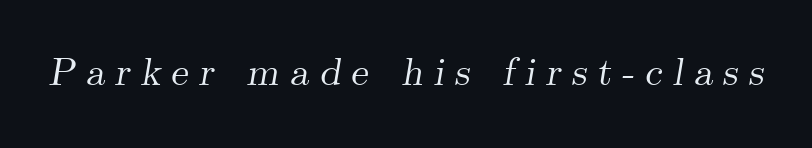
In terms of letterspacing, this is a distinctly airy, spread setting. The words here are not underlined. Italic? Definitely — the glyphs are oblique. Letterform terminals end in serifs throughout the passage.
